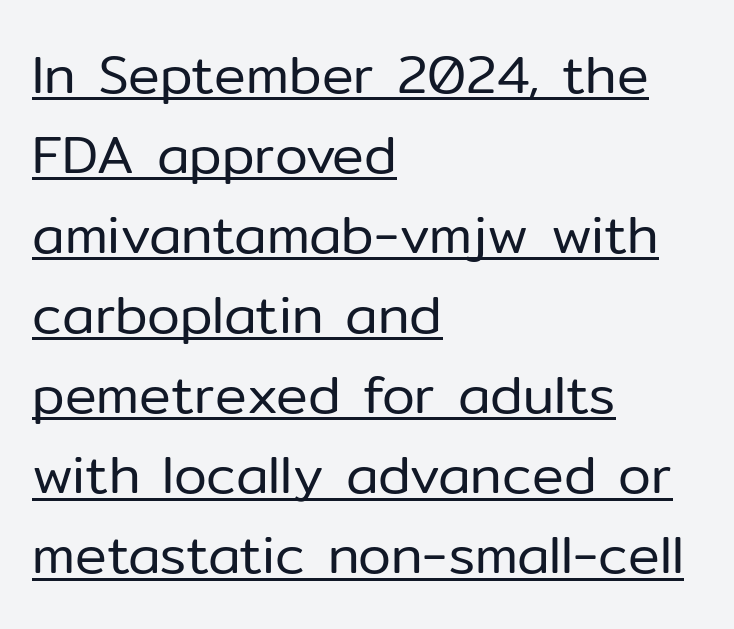
Tracking value appears to be zero — textbook default spacing. The text block is weighted toward the left margin, trailing off unevenly rightward. This is not heavy type; no bold has been used. If you measured baseline to baseline, you'd find a middling distance.
